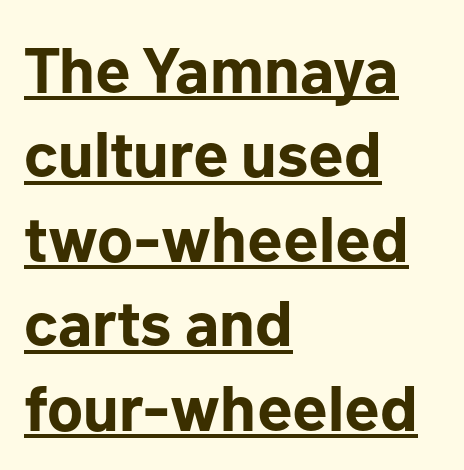
{"serif": "no", "italic": "no", "bold": "yes", "weight": "bold", "width": "normal", "stroke_contrast": "low", "x_height": "medium", "monospaced": "no", "underline": "yes", "align": "left", "line_spacing": "normal", "line_spacing_ratio": 1.32, "letter_spacing": "normal", "letter_spacing_em": 0.0, "glyph_px": 64}
